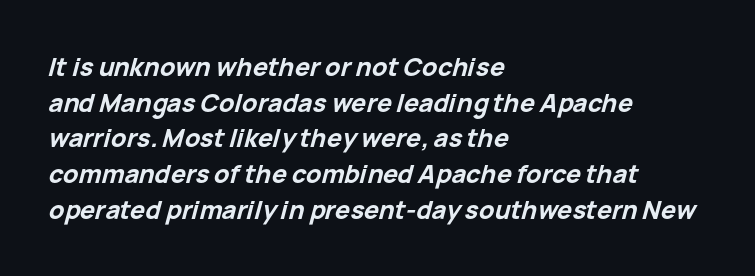
The image shows 25 px bold type, italic (leaning right); set left-aligned, normal line spacing (1.43x), normal letter spacing, not underlined.
